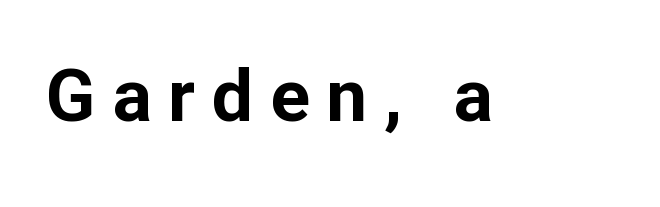
{"serif": "no", "italic": "no", "bold": "yes", "weight": "bold", "width": "normal", "stroke_contrast": "low", "x_height": "medium", "monospaced": "no", "underline": "no", "letter_spacing": "wide", "letter_spacing_em": 0.23, "glyph_px": 73}
